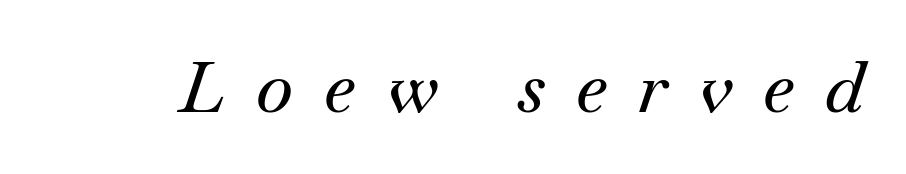
{"serif": "yes", "italic": "yes", "lean": "right", "slant_degrees": 18, "width": "normal", "stroke_contrast": "medium", "x_height": "small", "monospaced": "no", "underline": "no", "letter_spacing": "wide", "letter_spacing_em": 0.44, "glyph_px": 71}
